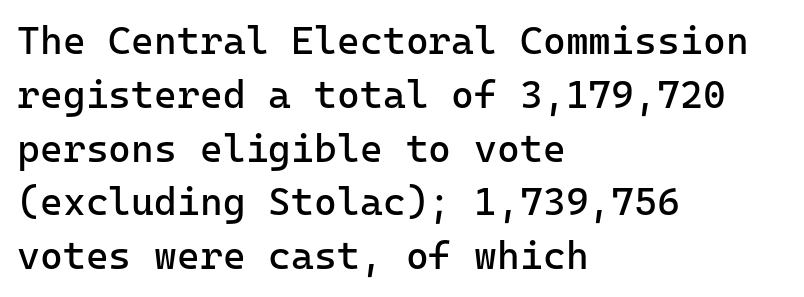
The specimen omits any rule beneath the text block's lines. Compared with a typical body face, this is equally light or lighter still. Fixed-width glyphs throughout — classic coding-font behaviour. The typesetter chose a ragged-right arrangement here. Tracking here is standard; glyphs follow each other at the usual distance.
